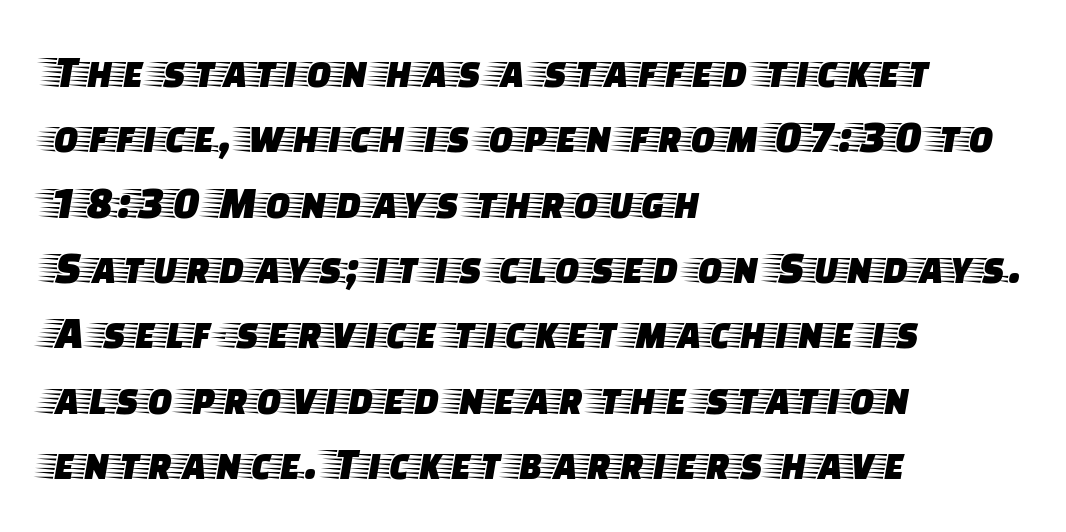
{"serif": "yes", "width": "wide", "stroke_contrast": "low", "x_height": "large", "monospaced": "no", "underline": "no", "align": "left", "line_spacing": "normal", "line_spacing_ratio": 1.42, "letter_spacing": "normal", "letter_spacing_em": 0.0, "glyph_px": 46}
